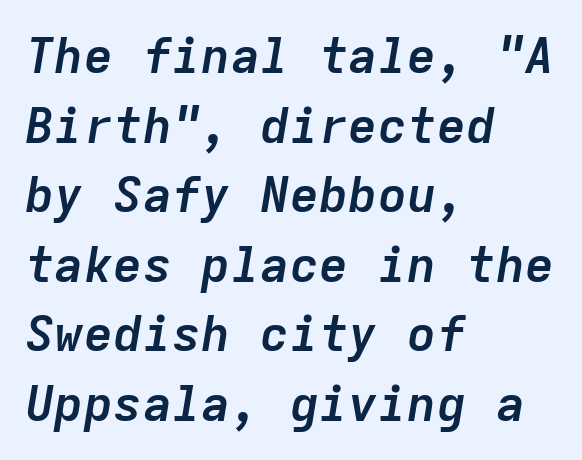
Q: Is the text bold? A: Yes.
Q: Is the text italic (slanted)? A: Yes, it leans right by about 9 degrees.
Q: Is the text underlined? A: No.
Q: How is the paragraph aligned? A: Left-aligned.
Q: Is the spacing between letters normal or unusually wide? A: Normal.
Q: Is the spacing between lines tight, normal or loose? A: Normal.
Q: Width (condensed, normal, or wide)? A: Normal.
Q: Stroke contrast? A: Low.
Q: x-height? A: Medium.
Q: Monospaced? A: Yes.
